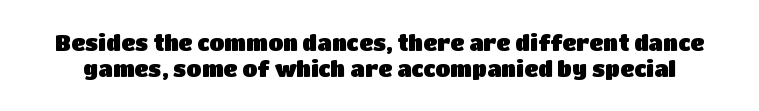
The image shows 22 px text type, upright; set line spacing 1.19x, normal letter spacing, not underlined.
